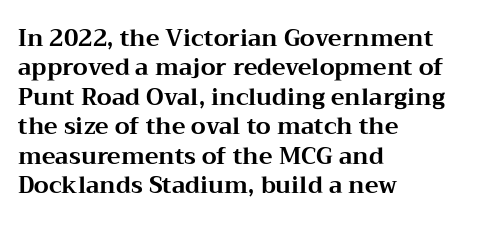
Q: Is the text bold? A: Yes.
Q: Is the text italic (slanted)? A: No, it is upright.
Q: Is the text underlined? A: No.
Q: How is the paragraph aligned? A: Left-aligned.
Q: Is the spacing between letters normal or unusually wide? A: Normal.
Q: Is the spacing between lines tight, normal or loose? A: Normal.
